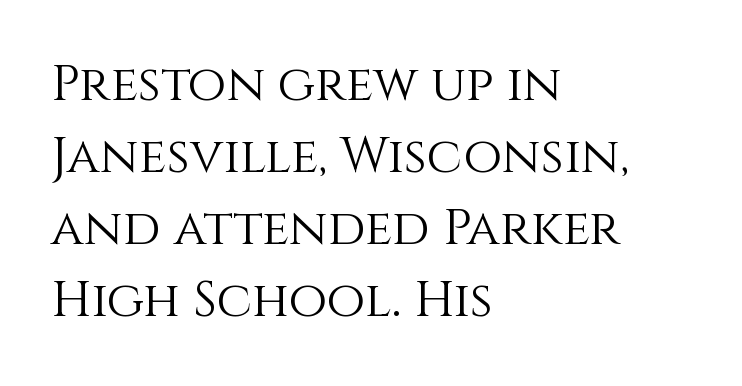
Q: Is the text bold? A: No.
Q: Is the text italic (slanted)? A: No, it is upright.
Q: Is the text underlined? A: No.
Q: How is the paragraph aligned? A: Left-aligned.
Q: Is the spacing between letters normal or unusually wide? A: Normal.
Q: Is the spacing between lines tight, normal or loose? A: Normal.
Q: Width (condensed, normal, or wide)? A: Normal.
Q: Stroke contrast? A: Medium.
Q: x-height? A: Large.
Q: Monospaced? A: No.
